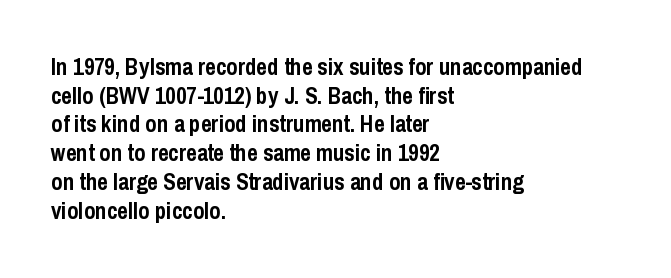
{"italic": "no", "bold": "yes", "underline": "no", "align": "left", "line_spacing": "normal", "line_spacing_ratio": 1.25, "letter_spacing": "normal", "letter_spacing_em": 0.0, "glyph_px": 23}
